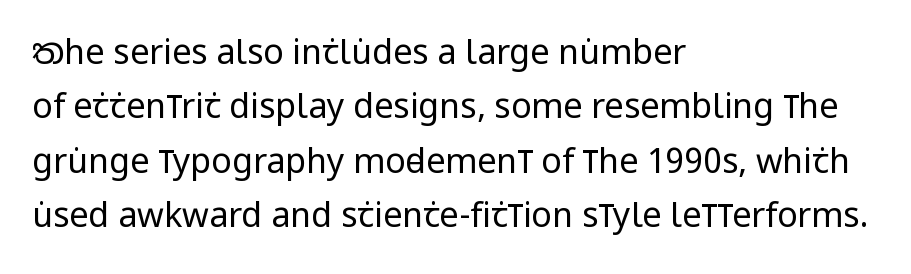
{"serif": "no", "italic": "no", "bold": "no", "weight": "regular", "width": "condensed", "stroke_contrast": "low", "x_height": "large", "monospaced": "no", "underline": "no", "align": "left", "line_spacing": "normal", "line_spacing_ratio": 1.6, "letter_spacing": "normal", "letter_spacing_em": 0.0, "glyph_px": 34}
